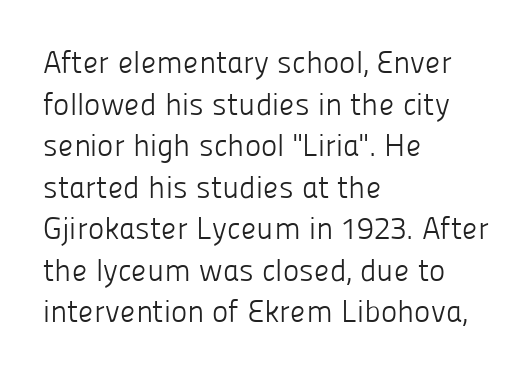
{"serif": "no", "italic": "no", "bold": "no", "weight": "light", "width": "normal", "stroke_contrast": "low", "x_height": "medium", "monospaced": "no", "underline": "no", "align": "left", "line_spacing": "normal", "line_spacing_ratio": 1.34, "letter_spacing": "normal", "letter_spacing_em": 0.0, "glyph_px": 31}
